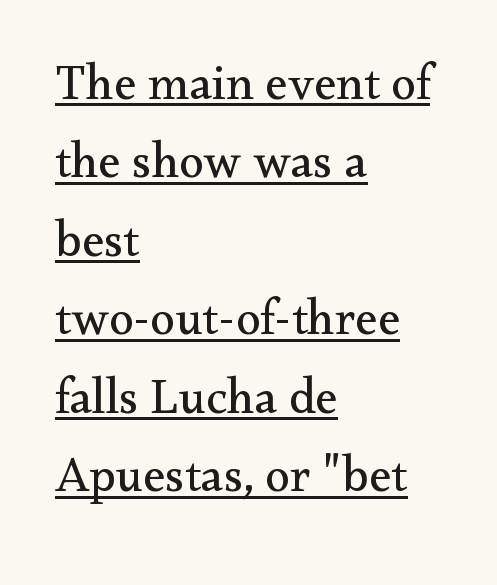
Look at the bottom of the vertical strokes: they flare into serifs here. The face used here appears with an underline applied. No chunkiness to these letters — they're not bold. Horizontally, the lines are justified to the leading edge only. Vertically, the passage feels balanced, rows spaced as you'd expect. Default kerning and tracking; the words read as compact shapes.
